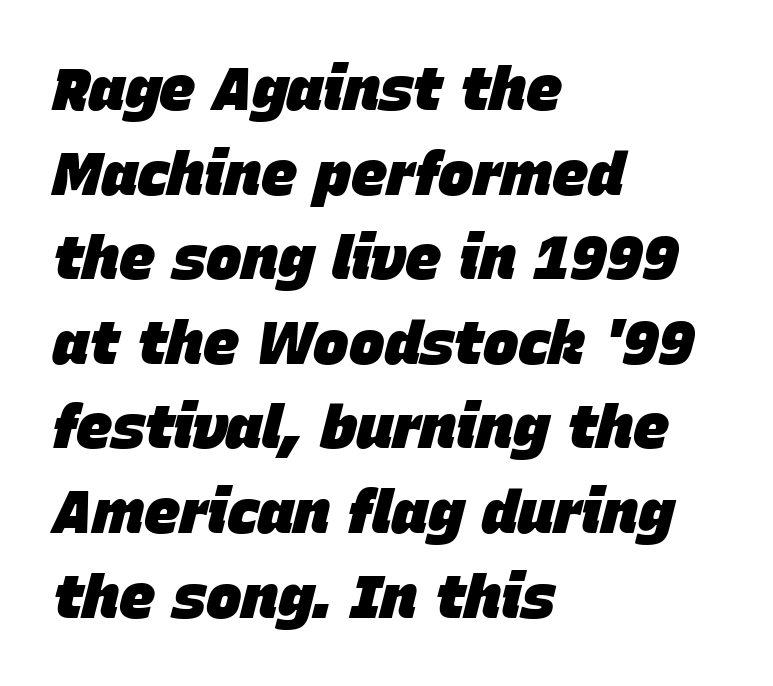
Letter spacing: default. Yep, that's italic — everything's leaning. Teacher's note: observe the even left margin — that is flush-left alignment. Baseline-to-baseline distance is the conventional proportion of letter height. Honestly, there is no underline to notice here at all.
